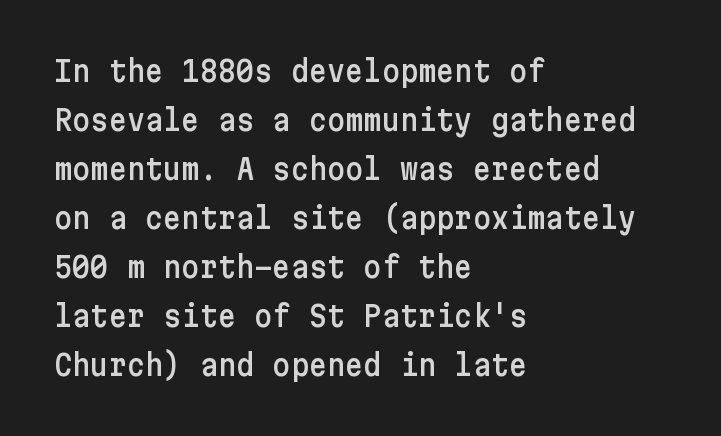
Q: Is the text italic (slanted)? A: No, it is upright.
Q: Is the typeface a serif or a sans-serif typeface? A: Sans-serif.
Q: Is the text underlined? A: No.
Q: How is the paragraph aligned? A: Left-aligned.
Q: Is the spacing between letters normal or unusually wide? A: Normal.
Q: Width (condensed, normal, or wide)? A: Normal.
Q: Stroke contrast? A: Low.
Q: x-height? A: Medium.
